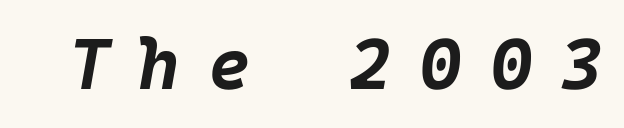
Q: Is the text bold? A: Yes.
Q: Is the text italic (slanted)? A: Yes, it leans right by about 10 degrees.
Q: Is the text underlined? A: No.
Q: Is the spacing between letters normal or unusually wide? A: Unusually wide.
Q: Width (condensed, normal, or wide)? A: Normal.
Q: Stroke contrast? A: Low.
Q: x-height? A: Large.
